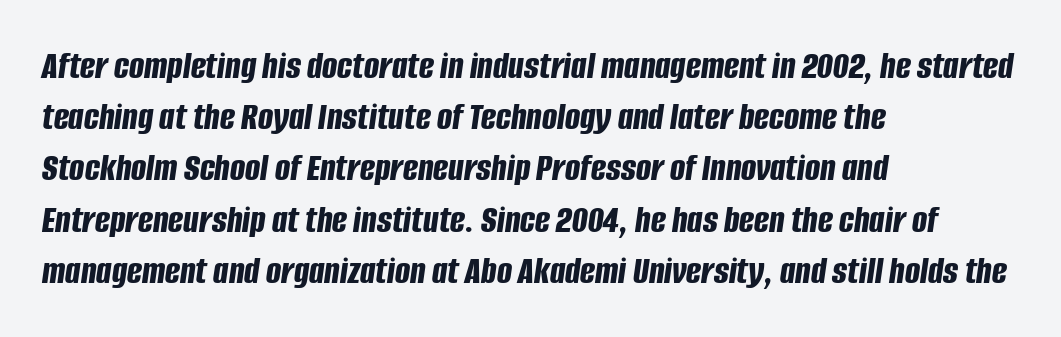
{"italic": "yes", "lean": "right", "slant_degrees": 8, "bold": "yes", "weight": "bold", "width": "condensed", "stroke_contrast": "low", "x_height": "large", "monospaced": "no", "underline": "no", "align": "left", "line_spacing": "normal", "line_spacing_ratio": 1.28, "letter_spacing": "normal", "letter_spacing_em": 0.0, "glyph_px": 40}
